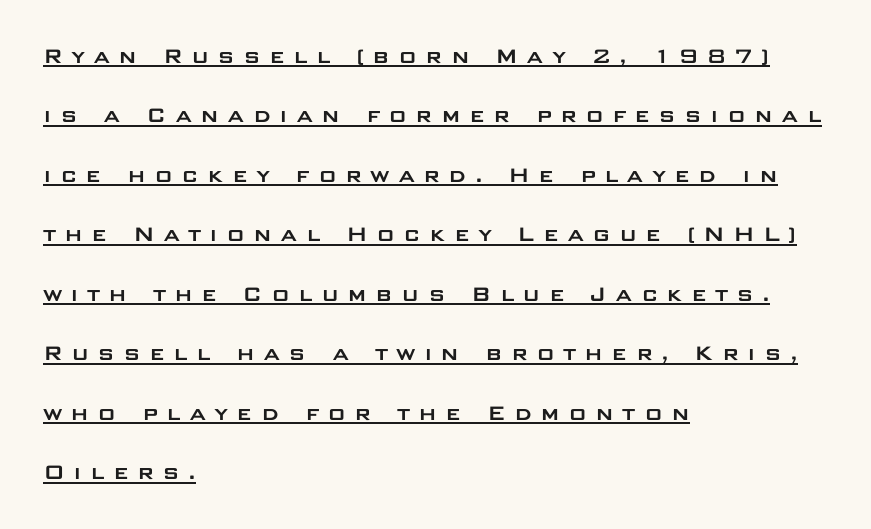
This is underlined copy, the kind a proofreader might mark for attention. Words appear elongated and porous because spacing is wide. When letters stand straight like this, we call the style roman or upright. Notice how the passage keeps a crisp vertical edge on the left only. Baseline-to-baseline distance is far greater than the letter height.
